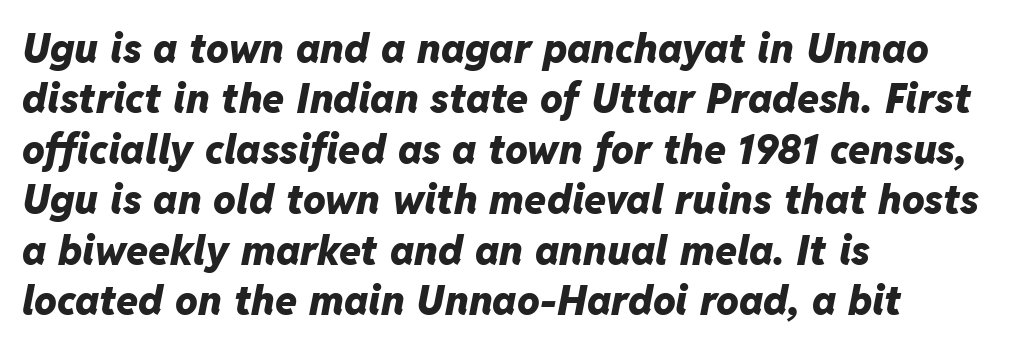
Q: Is the text bold? A: Yes.
Q: Is the text italic (slanted)? A: Yes, it leans right by about 11 degrees.
Q: Is the text underlined? A: No.
Q: How is the paragraph aligned? A: Left-aligned.
Q: Is the spacing between letters normal or unusually wide? A: Normal.
Q: Is the spacing between lines tight, normal or loose? A: Normal.
Q: Width (condensed, normal, or wide)? A: Normal.
Q: Stroke contrast? A: Low.
Q: x-height? A: Medium.
Q: Monospaced? A: No.
